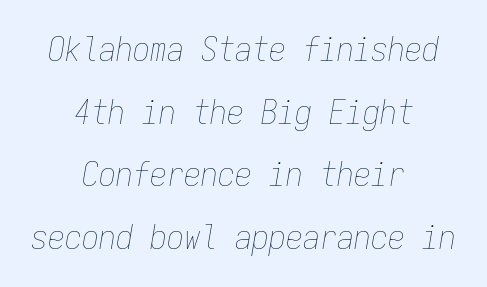
Q: Is the text bold? A: No.
Q: Is the text italic (slanted)? A: Yes, it leans right by about 9 degrees.
Q: Is the text underlined? A: No.
Q: How is the paragraph aligned? A: Centered.
Q: Is the spacing between letters normal or unusually wide? A: Normal.
Q: Width (condensed, normal, or wide)? A: Condensed.
Q: Stroke contrast? A: Low.
Q: x-height? A: Medium.
Q: Monospaced? A: Yes.
